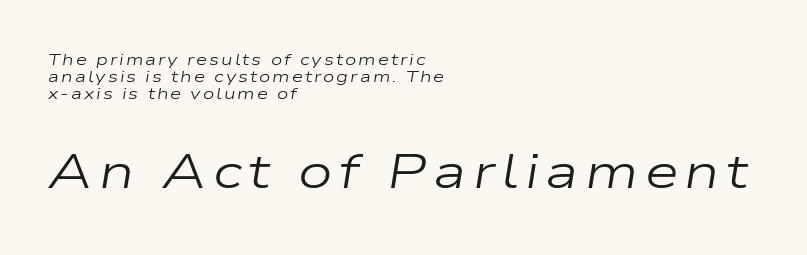
The paragraph has a hard left edge and a soft right edge. Beneath every word, the page is bare. A typesetter would call this proportional, since set widths differ per character. Stems here are at most as thick as an everyday book face. You can tell it's italic because the verticals aren't actually vertical. The second block has been scaled up relative to the first.
